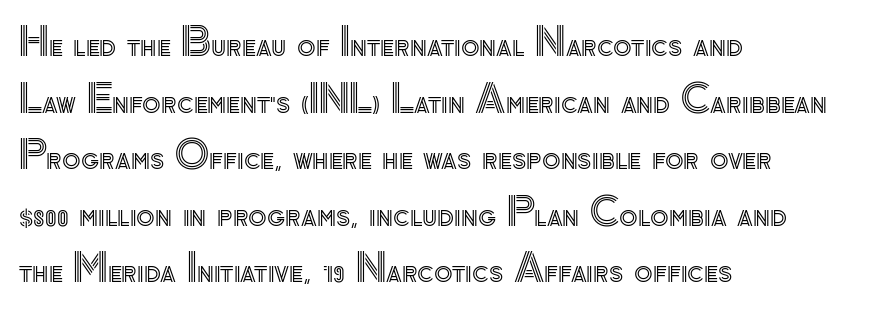
{"italic": "no", "width": "normal", "x_height": "small", "monospaced": "no", "underline": "no", "align": "left", "line_spacing": "normal", "line_spacing_ratio": 1.49, "letter_spacing": "normal", "letter_spacing_em": 0.0, "glyph_px": 38}
